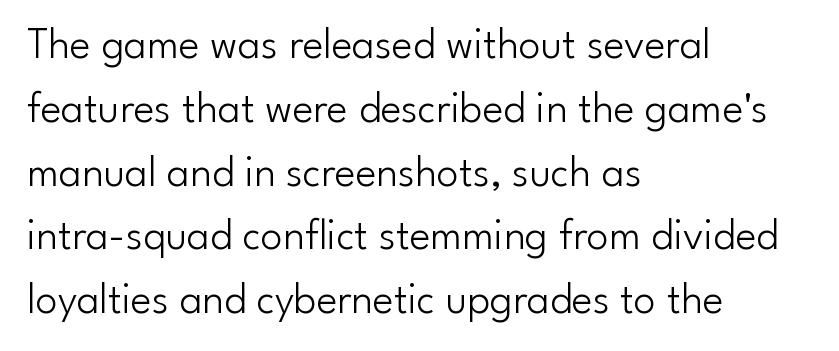
Think of a printed novel: that variable character pitch is what you see here. Evenly set lines give the paragraph a standard silhouette. Tracking value appears to be zero — textbook default spacing. Is there any slant? The stems are plumb.
